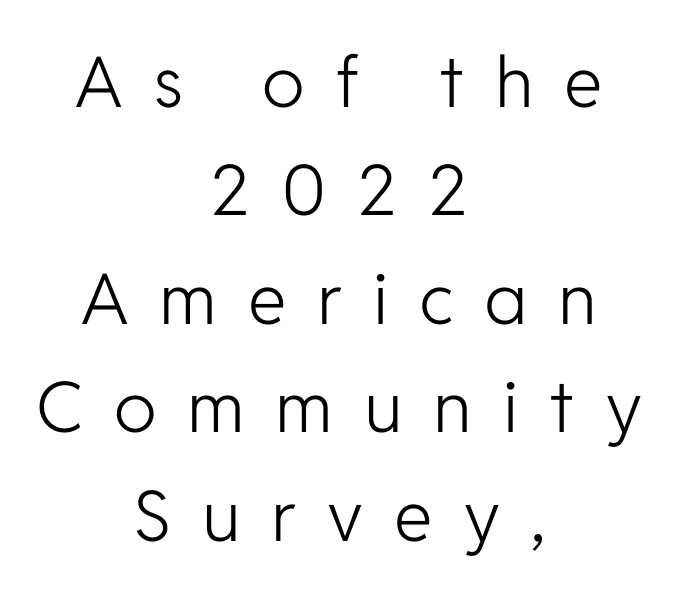
Q: Is the text bold? A: No.
Q: Is the text italic (slanted)? A: No, it is upright.
Q: Is the typeface a serif or a sans-serif typeface? A: Sans-serif.
Q: Is the text underlined? A: No.
Q: How is the paragraph aligned? A: Centered.
Q: Is the spacing between letters normal or unusually wide? A: Unusually wide.
Q: Is the spacing between lines tight, normal or loose? A: Normal.
Q: Width (condensed, normal, or wide)? A: Normal.
Q: Stroke contrast? A: Low.
Q: x-height? A: Medium.
Q: Monospaced? A: No.
